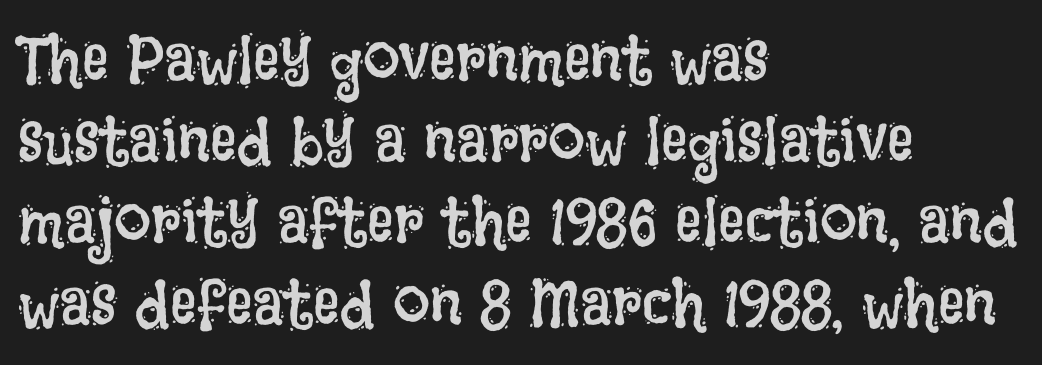
These lines stack with their left ends in a neat column. Each row of text sits above clean, open space. Inter-character spacing is left at the font's built-in metrics. These glyphs show unthickened strokes, regular width or finer. Looks like regular typesetting: each glyph gets only the width it needs. The font's upright variant was chosen for this text.
